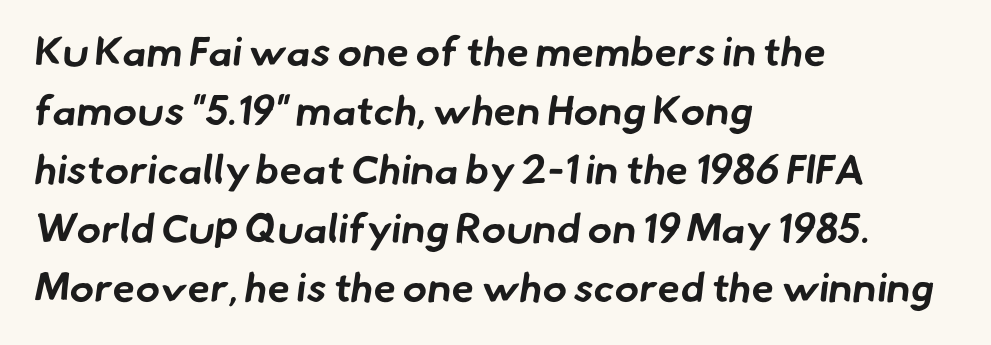
The image shows 41 px bold sans-serif type; set left-aligned, normal line spacing (1.44x), normal letter spacing, not underlined; low stroke contrast and a small x-height.
